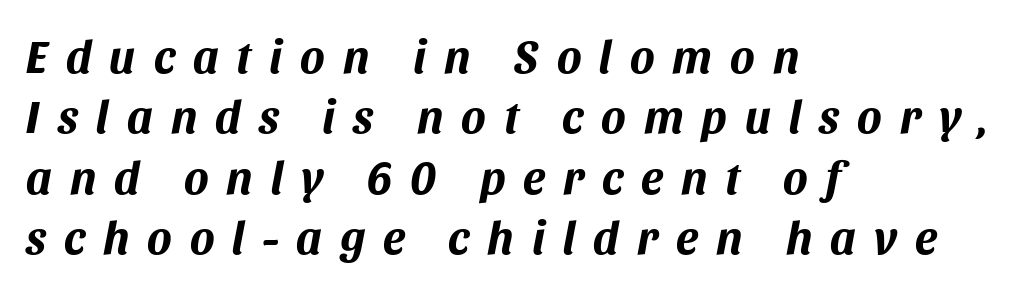
The image shows 46 px bold type, italic (leaning right); set left-aligned, normal line spacing (1.31x), unusually wide letter spacing (+0.39 em), not underlined; medium stroke contrast and a large x-height.
